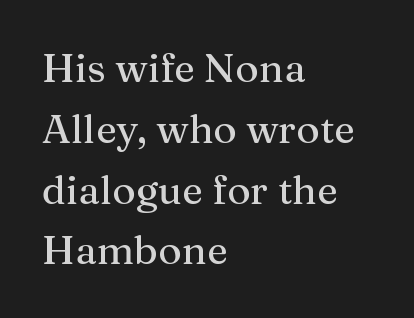
The image shows 40 px serif type, upright; set left-aligned, normal line spacing (1.52x), normal letter spacing, not underlined; medium stroke contrast and a medium x-height.
